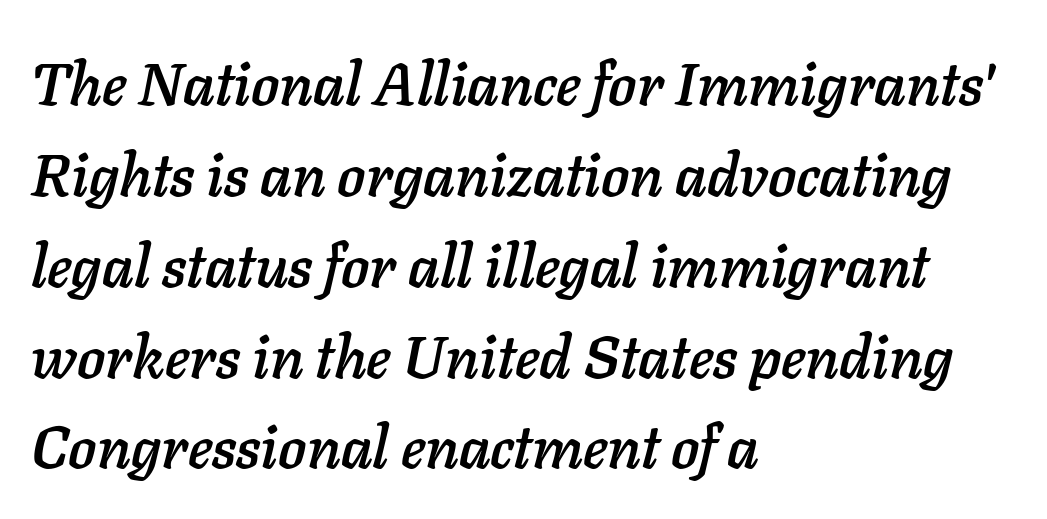
The image shows 59 px text type, italic (leaning right); set left-aligned, normal line spacing (1.54x), normal letter spacing, not underlined; low stroke contrast and a medium x-height.
